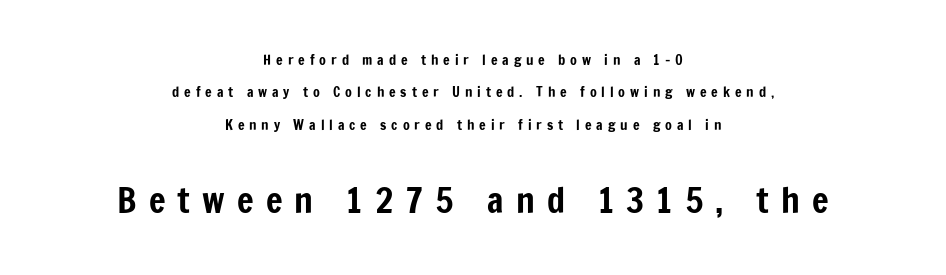
Q: Is the text italic (slanted)? A: No, it is upright.
Q: Is the typeface a serif or a sans-serif typeface? A: Sans-serif.
Q: Is the text underlined? A: No.
Q: How is the paragraph aligned? A: Centered.
Q: Is the spacing between letters normal or unusually wide? A: Unusually wide.
Q: Is the spacing between lines tight, normal or loose? A: Loose.
Q: Which block of text is set in a larger size, the first (top) or the second (bottom)? A: The second (bottom) one.
Q: Width (condensed, normal, or wide)? A: Condensed.
Q: Stroke contrast? A: Low.
Q: x-height? A: Medium.
Q: Monospaced? A: No.
